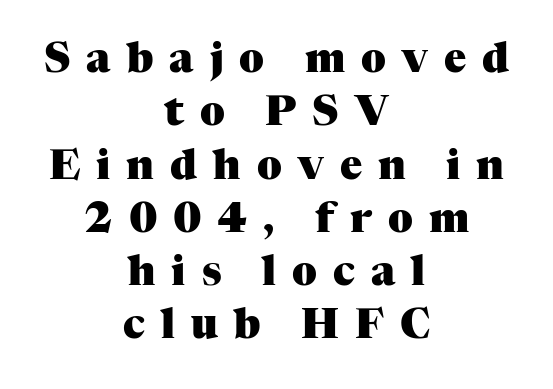
No word sits above an underline. In CSS terms this would be text-align: center. The passage shown has open, widely tracked lettering throughout. These lines are rendered in a variable-pitch font. Horizontal bands of white between lines are of average thickness. What weight is shown? A full bold with thick strokes.
